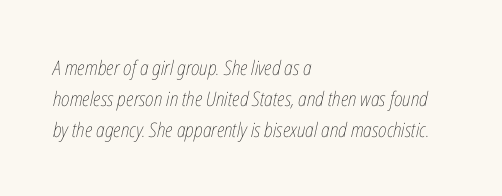
A normal amount of white space separates one row of letters from the next. Glance below the letters and you will spot only blank space. Each line starts at the same left margin while the right side varies. The passage shown leans; its letterforms are oblique. No chunkiness to these letters — they're not bold.
